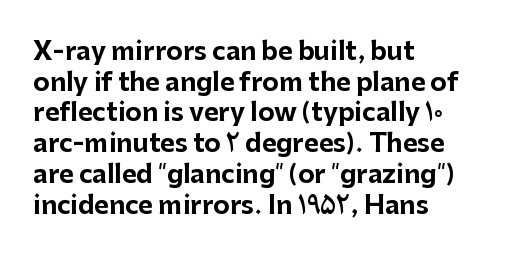
In CSS terms this would be text-align: left. Anything drawn beneath the words? Only blank space. Posture: upright roman. As a designer I'd log this as weight 700, bold.
